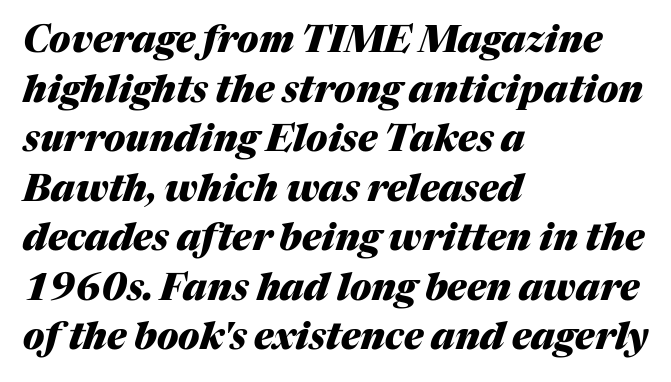
There is no visible air inserted between adjacent glyphs. The rendering applies a slant to the glyphs. This rendering uses left alignment, leaving the right contour irregular. This is heavy type, rendered in bold. The zone under the glyphs is completely vacant. Varying glyph widths throughout — classic text-font behaviour.
